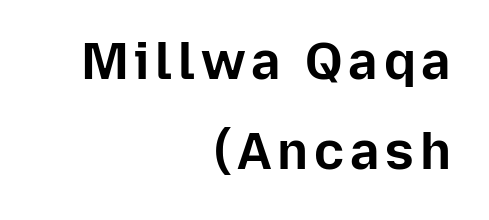
{"serif": "no", "italic": "no", "bold": "yes", "weight": "bold", "width": "normal", "stroke_contrast": "low", "x_height": "medium", "monospaced": "no", "underline": "no", "align": "right", "line_spacing_ratio": 1.74, "glyph_px": 52}
